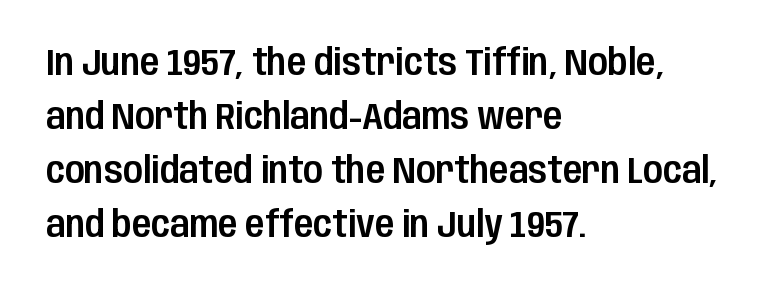
{"serif": "no", "italic": "no", "width": "condensed", "stroke_contrast": "low", "x_height": "large", "monospaced": "no", "underline": "no", "align": "left", "line_spacing": "normal", "line_spacing_ratio": 1.5, "letter_spacing": "normal", "letter_spacing_em": 0.0, "glyph_px": 36}
